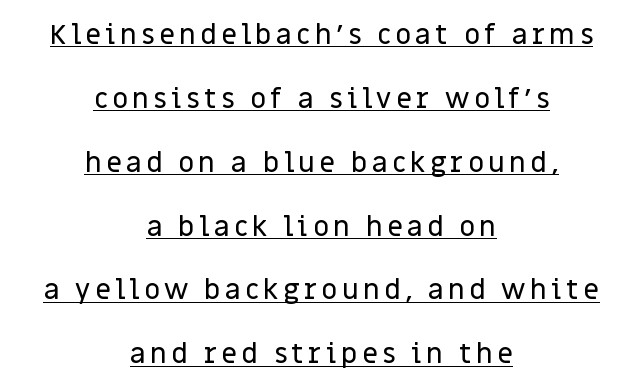
Q: Is the text italic (slanted)? A: No, it is upright.
Q: Is the typeface a serif or a sans-serif typeface? A: Sans-serif.
Q: Is the text underlined? A: Yes.
Q: How is the paragraph aligned? A: Centered.
Q: Is the spacing between lines tight, normal or loose? A: Loose.
Q: Width (condensed, normal, or wide)? A: Normal.
Q: Stroke contrast? A: Low.
Q: x-height? A: Large.
Q: Monospaced? A: No.
